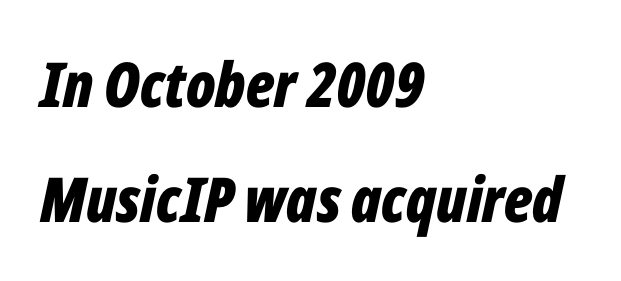
This rendering uses left alignment, leaving the right contour irregular. Slanted lettering throughout. Note the varied advance widths — an 'i' is clearly narrower than an 'm'. Every letter is thick-stroked: bold, no question. Type without underlining.
